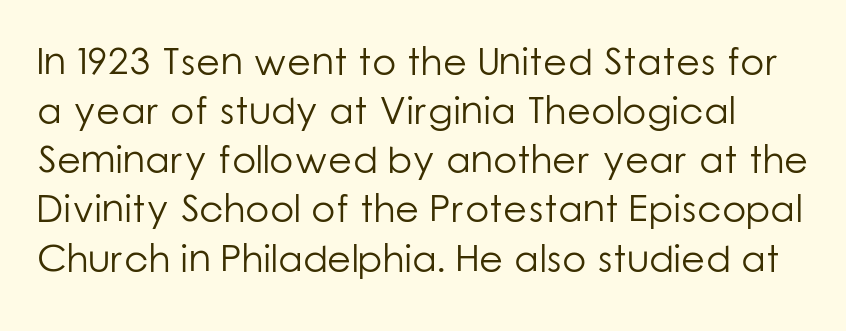
Quick note: interline space is typical. The typography opts for an upright posture over an oblique one. The text was rendered using a sans face with plain stroke endings. The letters advance in unequal steps, a hallmark of proportional type. Caption: standard tracking, unaltered. No heavy texture on the line: the type isn't bold.
